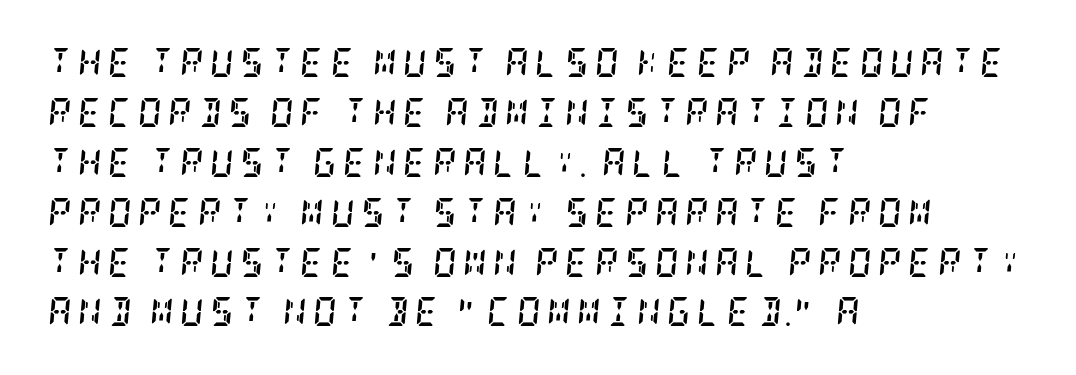
The image shows 29 px semibold, condensed serif type, italic (leaning right); set left-aligned, line spacing 1.72x, unusually wide letter spacing (+0.22 em), not underlined; low stroke contrast and a large x-height.
